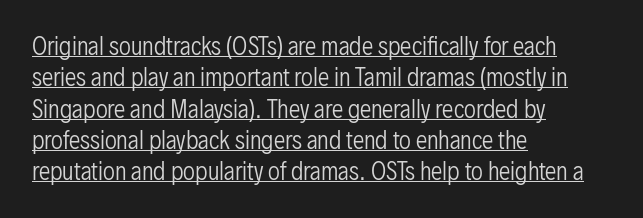
The image shows 23 px text type, upright; set left-aligned, normal line spacing (1.36x), normal letter spacing, underlined.
